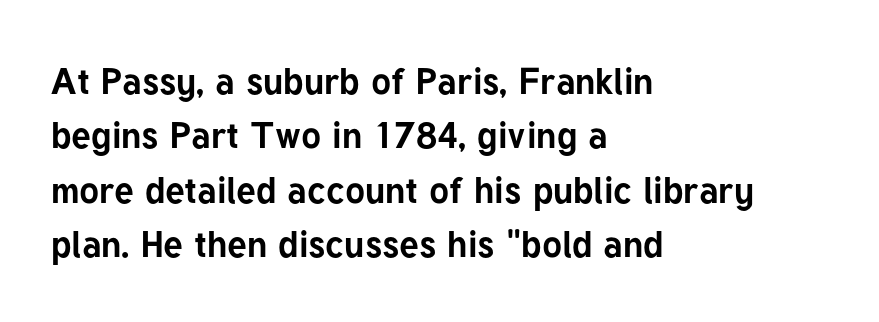
Spacing verdict: proportional, widths tailored to each character. A typesetter would call this zero additional tracking. How heavy is the stroke? Heavy — this is a bold. Compared with a centered layout, this one pins lines to the left instead.
